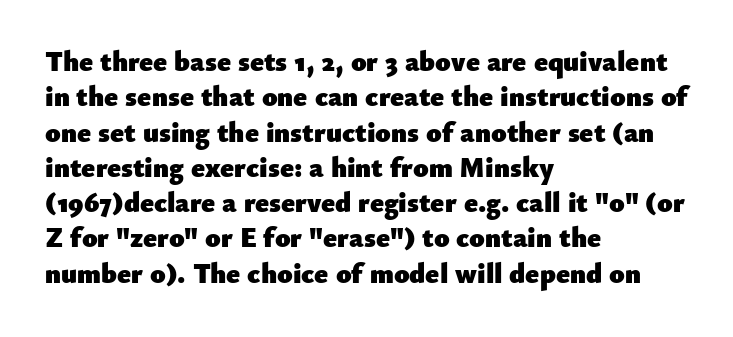
Q: Is the text bold? A: Yes.
Q: Is the text italic (slanted)? A: No, it is upright.
Q: Is the typeface a serif or a sans-serif typeface? A: Sans-serif.
Q: Is the text underlined? A: No.
Q: How is the paragraph aligned? A: Left-aligned.
Q: Is the spacing between letters normal or unusually wide? A: Normal.
Q: Is the spacing between lines tight, normal or loose? A: Normal.
Q: Width (condensed, normal, or wide)? A: Normal.
Q: Stroke contrast? A: Low.
Q: x-height? A: Small.
Q: Monospaced? A: No.
